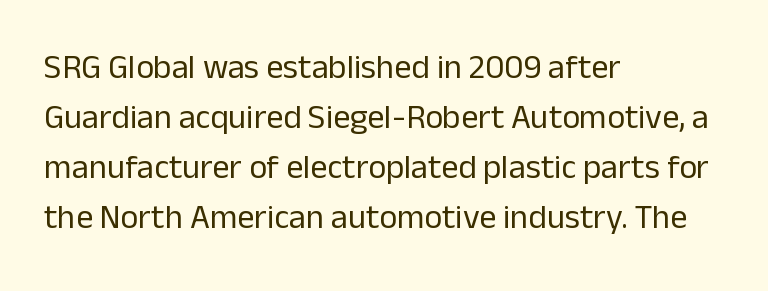
{"serif": "no", "italic": "no", "bold": "no", "weight": "regular", "width": "normal", "stroke_contrast": "low", "x_height": "medium", "monospaced": "no", "underline": "no", "align": "left", "line_spacing": "normal", "line_spacing_ratio": 1.47, "letter_spacing": "normal", "letter_spacing_em": 0.0, "glyph_px": 34}
